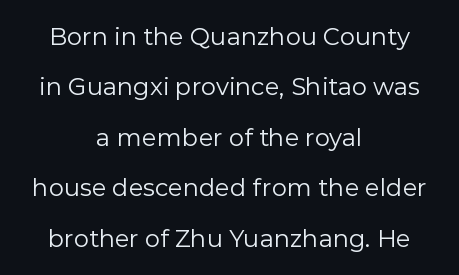
Rows of type keep a wide berth in the vertical direction. There is no visible air inserted between adjacent glyphs. Where is the straight margin? There isn't one; the lines are centered. Is the stroke heavy? The answer is a plain regular-or-lighter. Characters remain perfectly vertical along every line. Any mark beneath the type? The region is blank.
